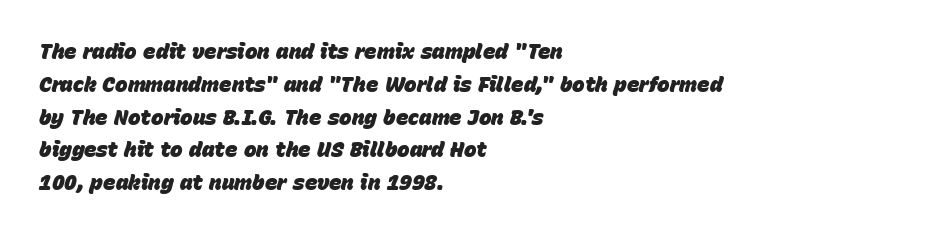
Q: Is the text bold? A: Yes.
Q: Is the text italic (slanted)? A: Yes, it leans right by about 15 degrees.
Q: Is the text underlined? A: No.
Q: How is the paragraph aligned? A: Left-aligned.
Q: Is the spacing between letters normal or unusually wide? A: Normal.
Q: Is the spacing between lines tight, normal or loose? A: Normal.
